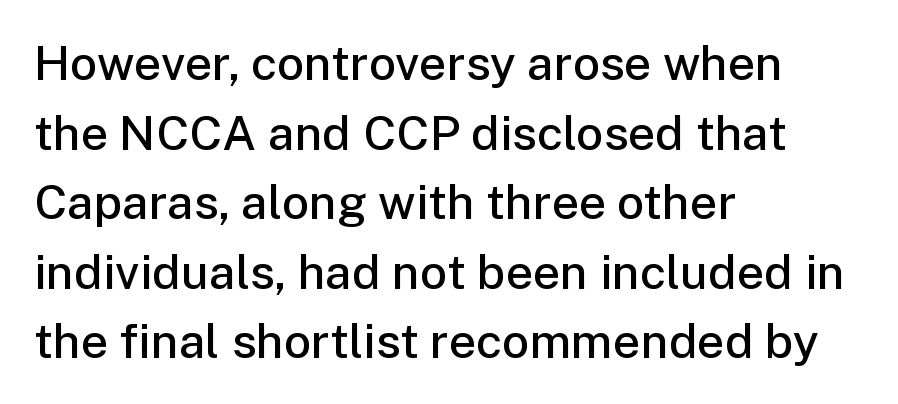
The image shows 48 px semibold sans-serif type, upright; set left-aligned, normal line spacing (1.45x), normal letter spacing, not underlined; low stroke contrast and a medium x-height.
